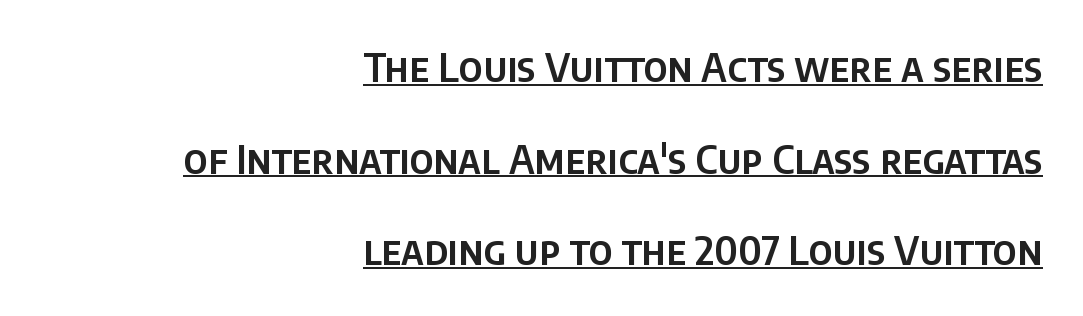
{"serif": "no", "italic": "no", "width": "normal", "stroke_contrast": "low", "x_height": "large", "monospaced": "no", "underline": "yes", "align": "right", "line_spacing": "loose", "line_spacing_ratio": 2.35, "letter_spacing": "normal", "letter_spacing_em": 0.0, "glyph_px": 39}
